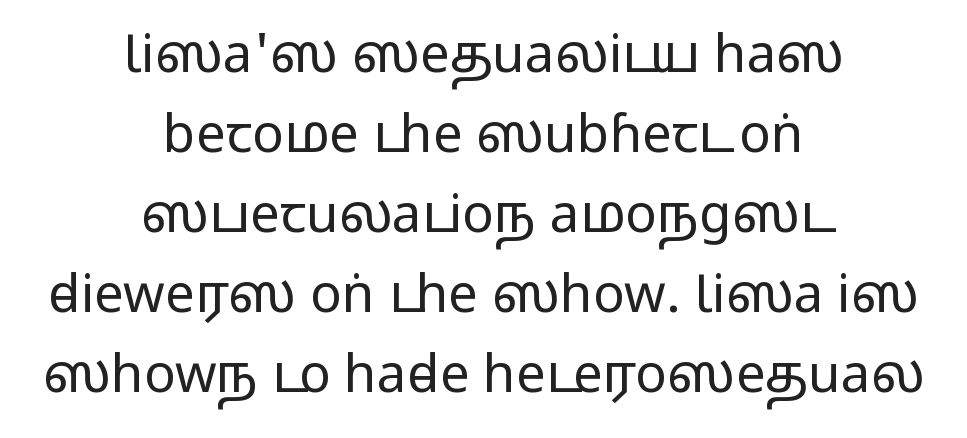
The image shows 53 px wide sans-serif type, upright; set centered, normal line spacing (1.51x), normal letter spacing, not underlined; medium stroke contrast.
